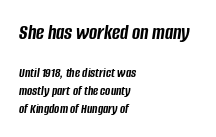
The line texture is even and compact thanks to regular tracking. This rendering features lettering with no underline. Which of the two is more prominent by size? The first, at the top. Stroke thickness is high; the sample reads as a true bold.
